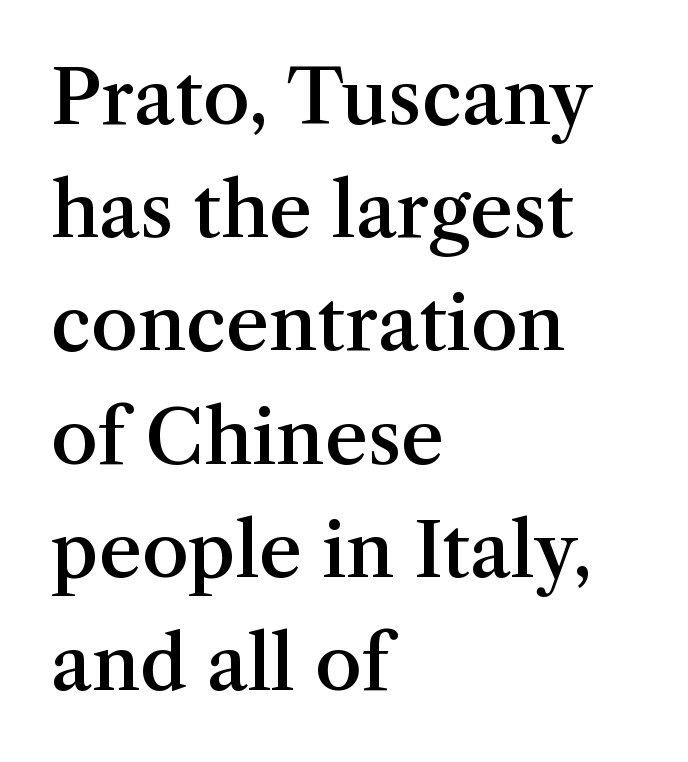
The rows are spaced the way most documents space them. Do the characters align in a grid? No, the font is proportional. A serif font was chosen for this passage. The typography opts for an upright posture over an oblique one.
